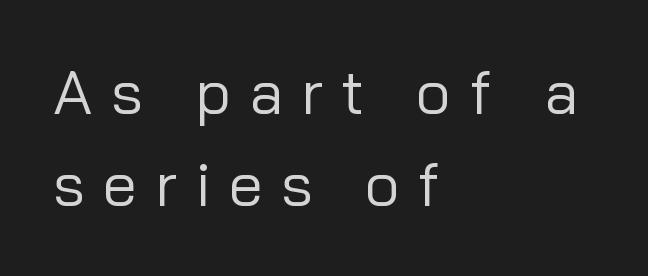
{"serif": "no", "italic": "no", "bold": "no", "weight": "regular", "width": "normal", "stroke_contrast": "low", "x_height": "medium", "monospaced": "no", "underline": "no", "align": "left", "line_spacing": "normal", "line_spacing_ratio": 1.51, "letter_spacing": "wide", "letter_spacing_em": 0.3, "glyph_px": 61}
